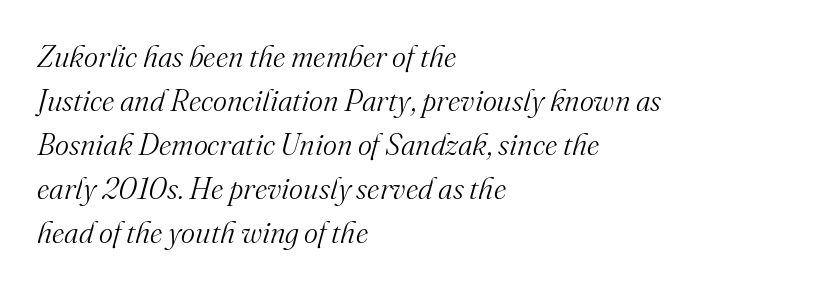
{"serif": "yes", "italic": "yes", "lean": "right", "slant_degrees": 16, "bold": "no", "weight": "light", "width": "normal", "stroke_contrast": "medium", "x_height": "small", "monospaced": "no", "underline": "no", "align": "left", "line_spacing": "normal", "line_spacing_ratio": 1.47, "letter_spacing": "normal", "letter_spacing_em": 0.0, "glyph_px": 30}
